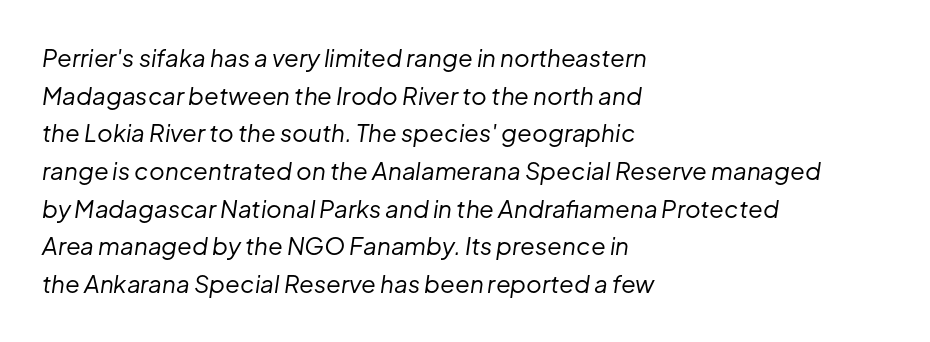
The characters are drawn with everyday or finer stroke widths. Summary of vertical rhythm: regular, with standard interline spacing. A typesetter would call this zero additional tracking. Nobody drew a line under any word here.
